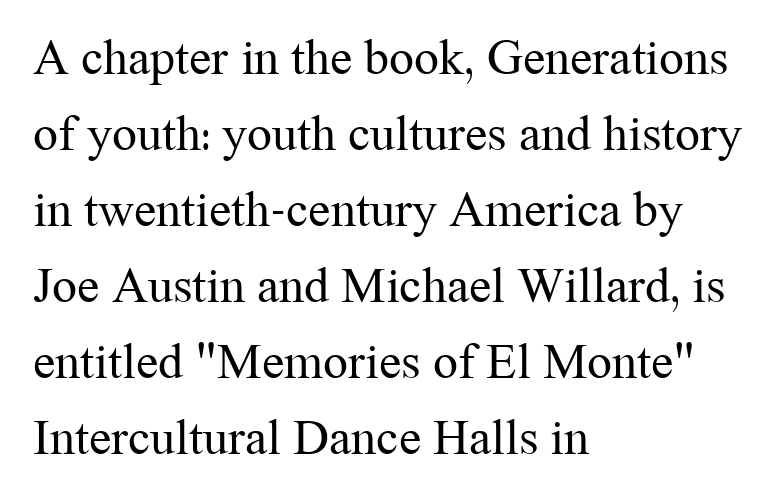
The image shows 50 px regular-weight serif type, upright; set left-aligned, normal line spacing (1.52x), normal letter spacing, not underlined; medium stroke contrast and a medium x-height.
